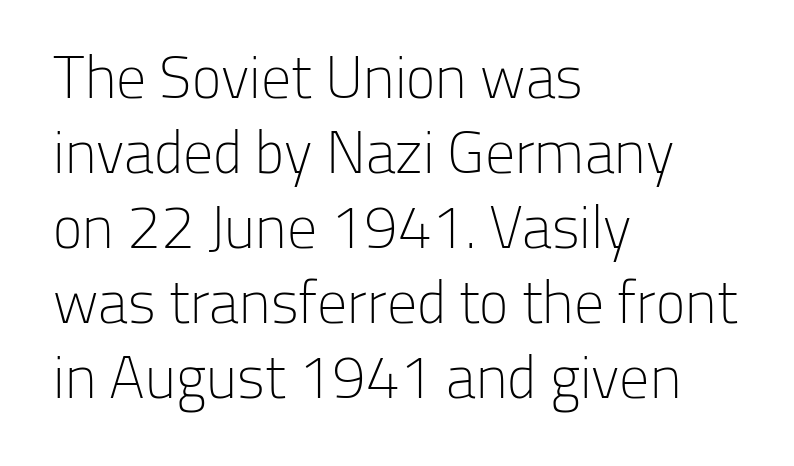
The image shows 60 px light sans-serif type, upright; set left-aligned, normal line spacing (1.25x), normal letter spacing, not underlined; low stroke contrast and a medium x-height.
